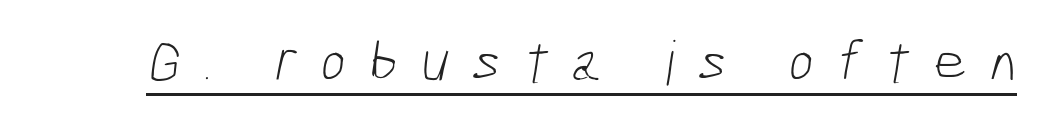
Q: Is the text bold? A: No.
Q: Is the typeface a serif or a sans-serif typeface? A: Sans-serif.
Q: Is the text underlined? A: Yes.
Q: Is the spacing between letters normal or unusually wide? A: Unusually wide.
Q: Width (condensed, normal, or wide)? A: Condensed.
Q: Stroke contrast? A: Low.
Q: x-height? A: Medium.
Q: Monospaced? A: No.
